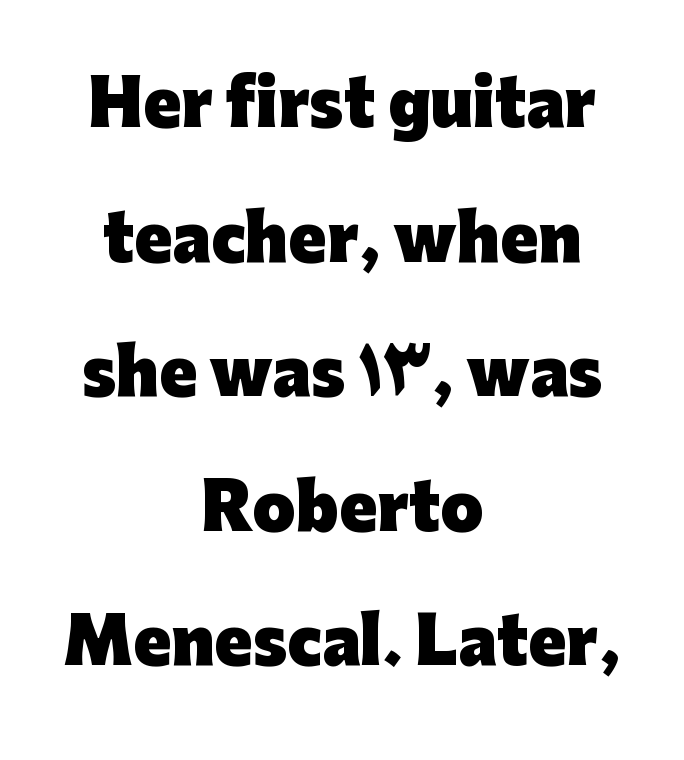
The image shows 62 px heavy sans-serif type, upright; set centered, loose line spacing (2.17x), normal letter spacing, not underlined; low stroke contrast and a medium x-height.
